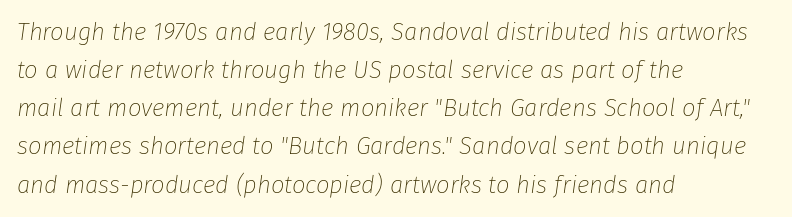
The image shows 24 px text type, italic (leaning right); set left-aligned, normal line spacing (1.59x), normal letter spacing, not underlined.
